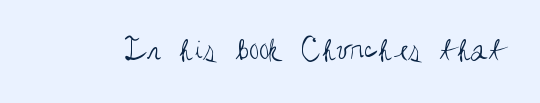
{"serif": "no", "bold": "no", "weight": "regular", "width": "condensed", "stroke_contrast": "medium", "x_height": "large", "monospaced": "no", "underline": "no", "letter_spacing": "normal", "letter_spacing_em": 0.0, "glyph_px": 33}
